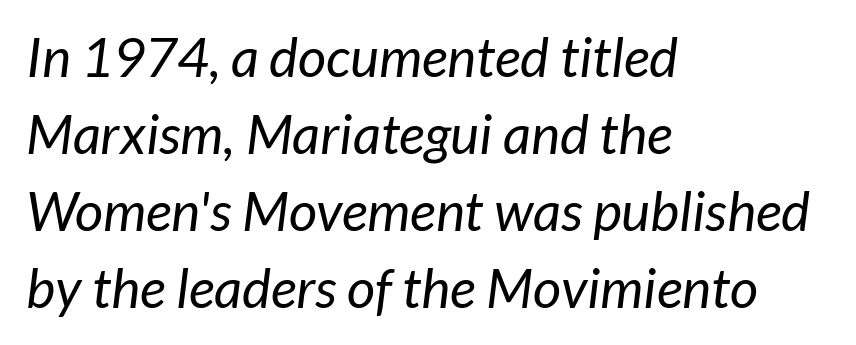
{"serif": "no", "bold": "no", "weight": "regular", "width": "normal", "stroke_contrast": "low", "x_height": "medium", "monospaced": "no", "underline": "no", "align": "left", "line_spacing": "normal", "line_spacing_ratio": 1.4, "letter_spacing": "normal", "letter_spacing_em": 0.0, "glyph_px": 55}
